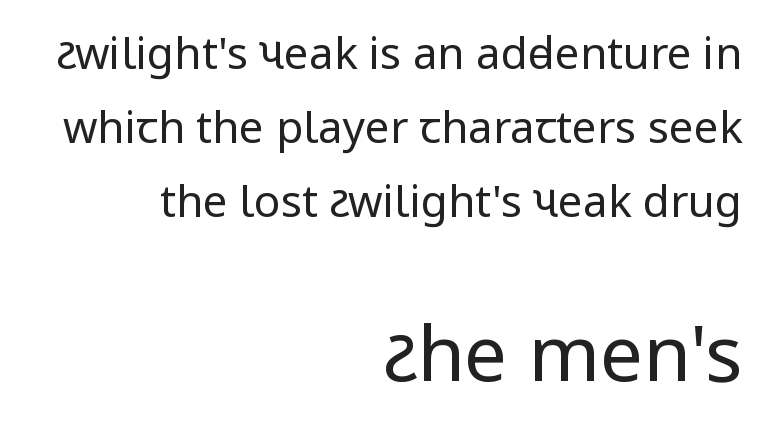
{"serif": "no", "italic": "no", "bold": "no", "weight": "regular", "width": "condensed", "stroke_contrast": "low", "underline": "no", "align": "right", "line_spacing": "normal", "line_spacing_ratio": 1.68, "letter_spacing": "normal", "letter_spacing_em": 0.0, "larger_block": "second", "size_ratio": 1.75, "glyph_px": 77}
